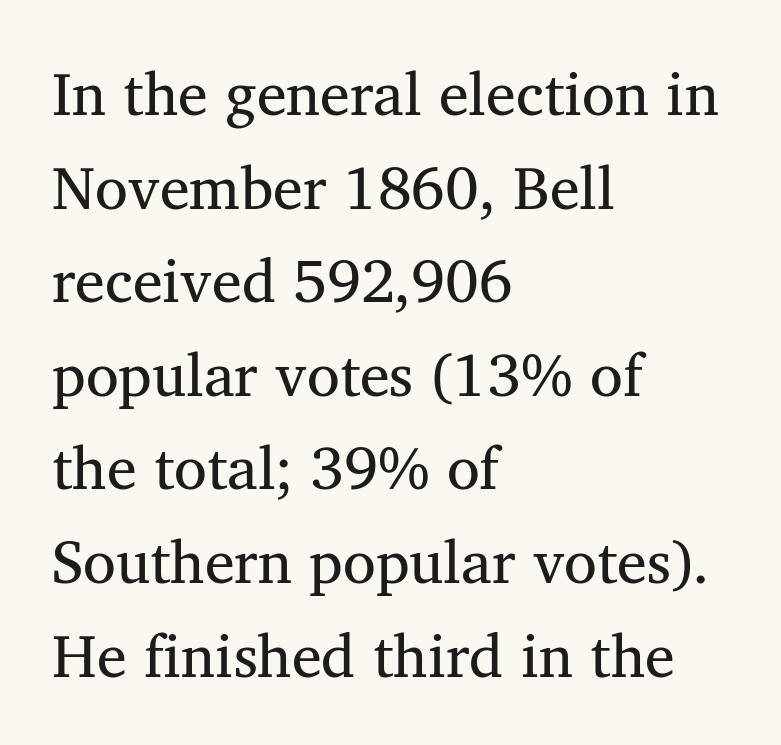
{"serif": "yes", "italic": "no", "bold": "no", "weight": "regular", "width": "normal", "stroke_contrast": "medium", "x_height": "medium", "monospaced": "no", "underline": "no", "align": "left", "line_spacing": "normal", "line_spacing_ratio": 1.56, "letter_spacing": "normal", "letter_spacing_em": 0.0, "glyph_px": 60}
